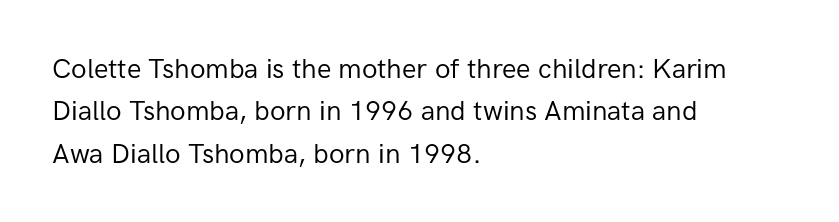
The image shows 27 px text type, upright; set left-aligned, normal line spacing (1.57x), normal letter spacing, not underlined.
